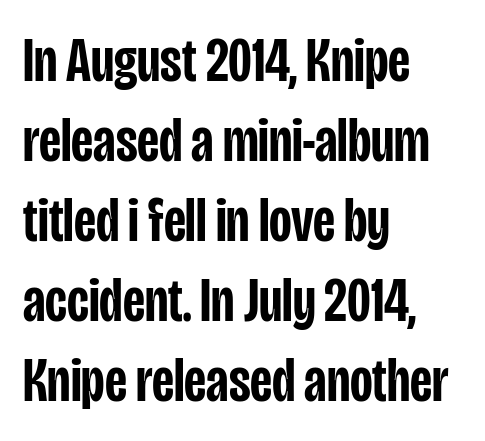
Q: Is the text bold? A: Semi-bold.
Q: Is the text italic (slanted)? A: No, it is upright.
Q: Is the typeface a serif or a sans-serif typeface? A: Sans-serif.
Q: Is the text underlined? A: No.
Q: How is the paragraph aligned? A: Left-aligned.
Q: Is the spacing between letters normal or unusually wide? A: Normal.
Q: Is the spacing between lines tight, normal or loose? A: Normal.
Q: Width (condensed, normal, or wide)? A: Condensed.
Q: Stroke contrast? A: Low.
Q: x-height? A: Large.
Q: Monospaced? A: No.
